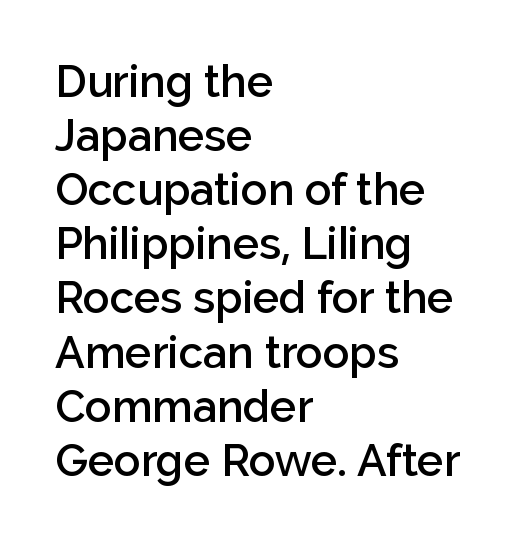
{"serif": "no", "italic": "no", "bold": "semi", "weight": "semibold", "width": "normal", "stroke_contrast": "low", "x_height": "medium", "monospaced": "no", "underline": "no", "align": "left", "line_spacing_ratio": 1.23, "letter_spacing": "normal", "letter_spacing_em": 0.0, "glyph_px": 44}
